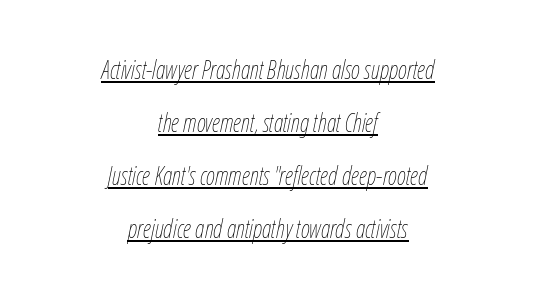
The image shows 25 px text type, italic (leaning right); set centered, loose line spacing (2.12x), normal letter spacing, underlined.
